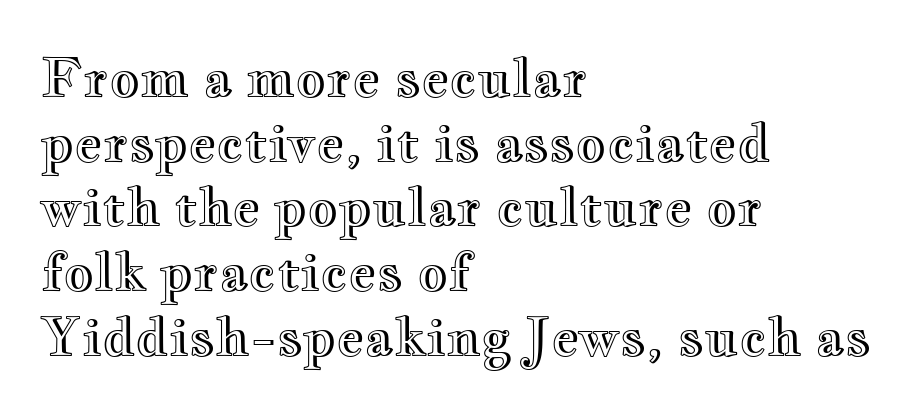
The passage shown is typed in a proportional face where columns would drift. Unlike italic type, these characters show no tilt at all. Nothing unusual about the tracking: characters are spaced as the font intends. The foot of each line stays bare and open. Every row of glyphs begins at an identical x-position on the left.
